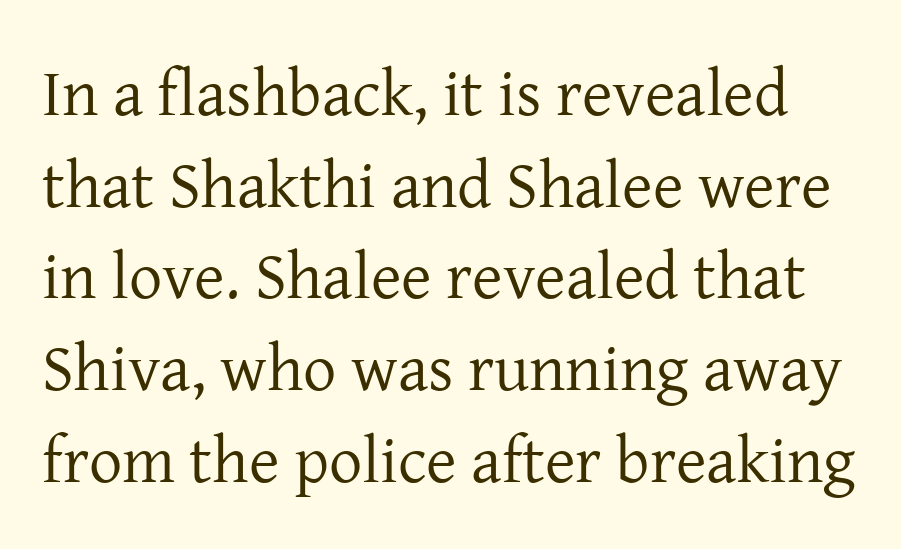
Q: Is the text bold? A: No.
Q: Is the text italic (slanted)? A: No, it is upright.
Q: Is the typeface a serif or a sans-serif typeface? A: Serif.
Q: Is the text underlined? A: No.
Q: Is the spacing between letters normal or unusually wide? A: Normal.
Q: Is the spacing between lines tight, normal or loose? A: Normal.
Q: Width (condensed, normal, or wide)? A: Normal.
Q: Stroke contrast? A: Low.
Q: x-height? A: Medium.
Q: Monospaced? A: No.
